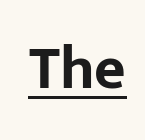
Q: Is the text bold? A: Yes.
Q: Is the text italic (slanted)? A: No, it is upright.
Q: Is the typeface a serif or a sans-serif typeface? A: Sans-serif.
Q: Is the text underlined? A: Yes.
Q: Is the spacing between letters normal or unusually wide? A: Normal.
Q: Width (condensed, normal, or wide)? A: Normal.
Q: Stroke contrast? A: Low.
Q: x-height? A: Medium.
Q: Monospaced? A: No.
